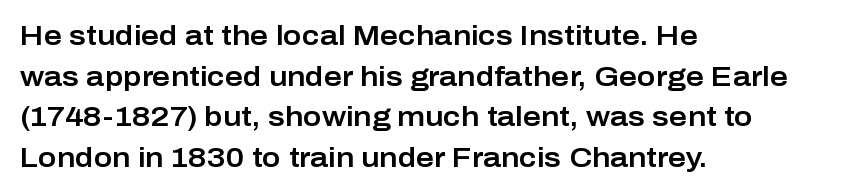
The rendering uses natural spacing where letterforms have individual widths. These lines were composed using upright roman letters. Observe the ordinary spacing: letters are neighbours, not strangers. The block of text has a typical density, with ordinary space between rows. Unlike a traditional serif, this face leaves its strokes unadorned. Honestly, there is no underline to notice here at all.
